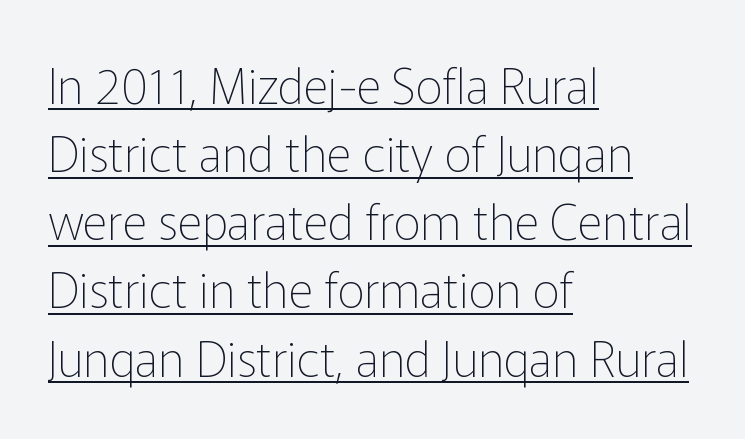
The image shows 48 px thin sans-serif type, upright; set left-aligned, normal line spacing (1.42x), normal letter spacing, underlined; low stroke contrast and a medium x-height.
